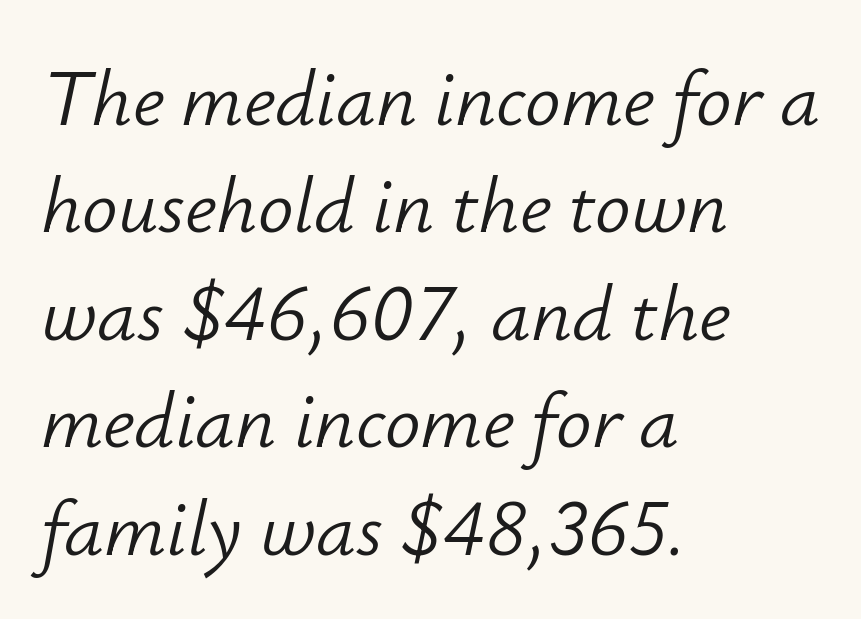
The image shows 79 px light type, italic (leaning right); set left-aligned, normal line spacing (1.36x), normal letter spacing, not underlined; low stroke contrast and a small x-height.
